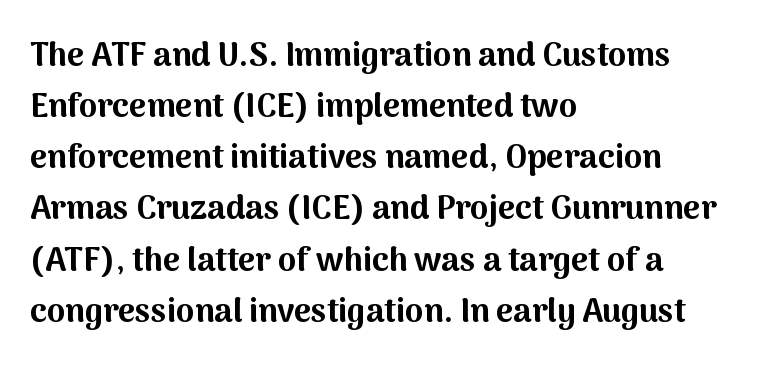
Grotesque or geometric, the face here clearly has no serifs. The characters look thick and weighty, a clear bold. Bare-footed words on every line. Layout note: lines flush left. Vertically, the passage feels balanced, rows spaced as you'd expect. A typesetter would call this zero additional tracking.
